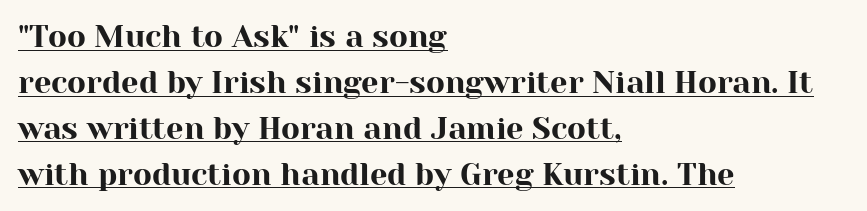
Q: Is the text italic (slanted)? A: No, it is upright.
Q: Is the typeface a serif or a sans-serif typeface? A: Serif.
Q: Is the text underlined? A: Yes.
Q: How is the paragraph aligned? A: Left-aligned.
Q: Is the spacing between letters normal or unusually wide? A: Normal.
Q: Is the spacing between lines tight, normal or loose? A: Normal.
Q: Width (condensed, normal, or wide)? A: Normal.
Q: Stroke contrast? A: High.
Q: x-height? A: Medium.
Q: Monospaced? A: No.
